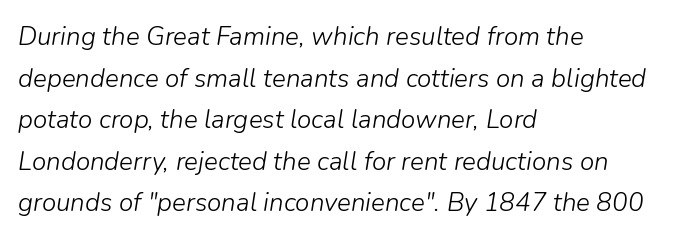
Slant detected: the letters are inclined. The designer left line spacing at the default. Default kerning and tracking; the words read as compact shapes. The setting favours the left margin, as ordinary paragraphs usually do.
